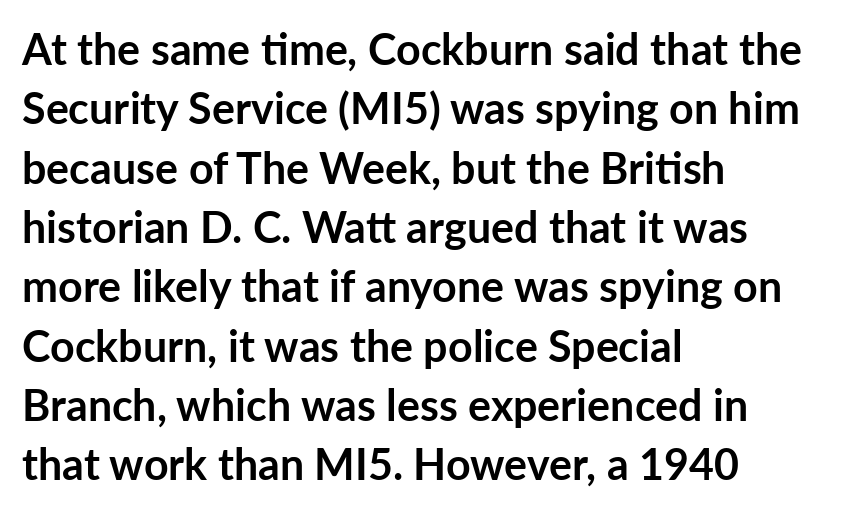
The image shows 43 px semibold sans-serif type, upright; set left-aligned, normal line spacing (1.38x), normal letter spacing, not underlined; low stroke contrast and a medium x-height.
